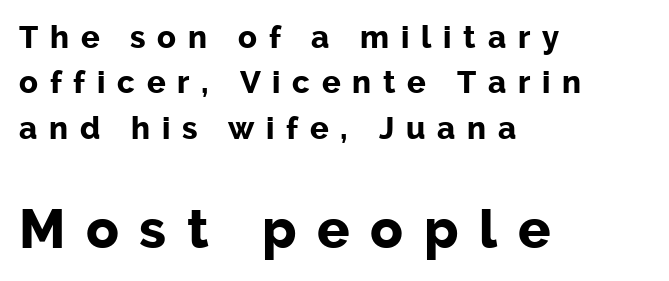
Summary of vertical rhythm: regular, with standard interline spacing. A typesetter would call this proportional, since set widths differ per character. What stands out about the letter spacing? Its width — letters are far apart. The letters are bold, with thick, heavy strokes.
